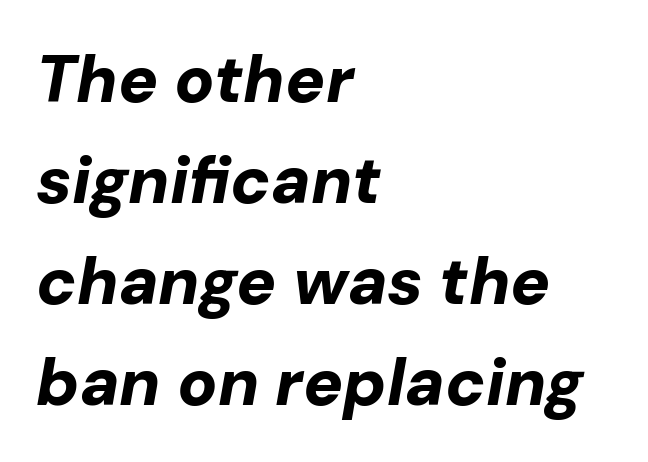
Q: Is the text bold? A: Yes.
Q: Is the text italic (slanted)? A: Yes, it leans right by about 10 degrees.
Q: Is the text underlined? A: No.
Q: How is the paragraph aligned? A: Left-aligned.
Q: Is the spacing between letters normal or unusually wide? A: Normal.
Q: Is the spacing between lines tight, normal or loose? A: Normal.
Q: Width (condensed, normal, or wide)? A: Normal.
Q: Stroke contrast? A: Low.
Q: x-height? A: Medium.
Q: Monospaced? A: No.
